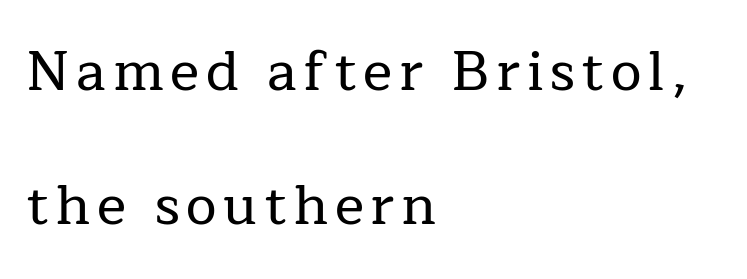
A typesetter would mark this as roman, not italic. The words here are not underlined. Horizontal alignment here is leftward, the default for most running prose. Proportional: the letters do not fall into vertical columns. The letters carry serifs — small finishing strokes at the ends of their stems. The lines are spread far apart with generous leading.
